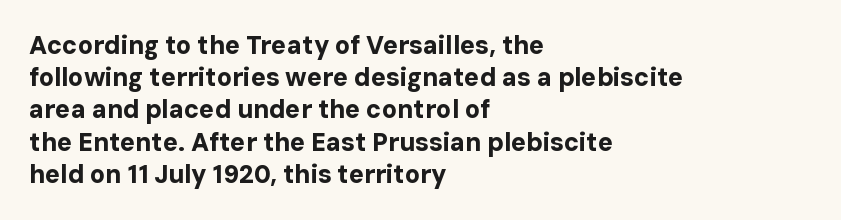
The lines sit at an ordinary, default distance from one another. Italic? Not at all — the glyphs are vertical. This rendering leaves character spacing at its baseline value. A student would call this left alignment; a typographer would say flush left, rag right.
